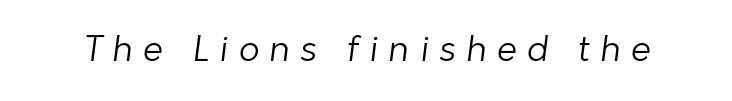
The image shows 36 px light sans-serif type; set unusually wide letter spacing (+0.28 em), not underlined; low stroke contrast and a medium x-height.
